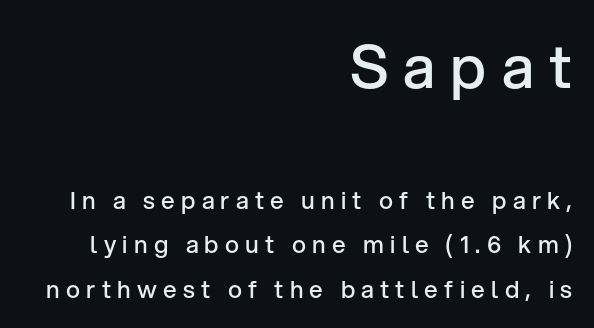
{"serif": "no", "italic": "no", "bold": "semi", "weight": "semibold", "width": "normal", "stroke_contrast": "low", "x_height": "medium", "monospaced": "no", "underline": "no", "align": "right", "line_spacing_ratio": 1.86, "letter_spacing": "wide", "letter_spacing_em": 0.26, "larger_block": "first", "size_ratio": 2.5, "glyph_px": 60}
